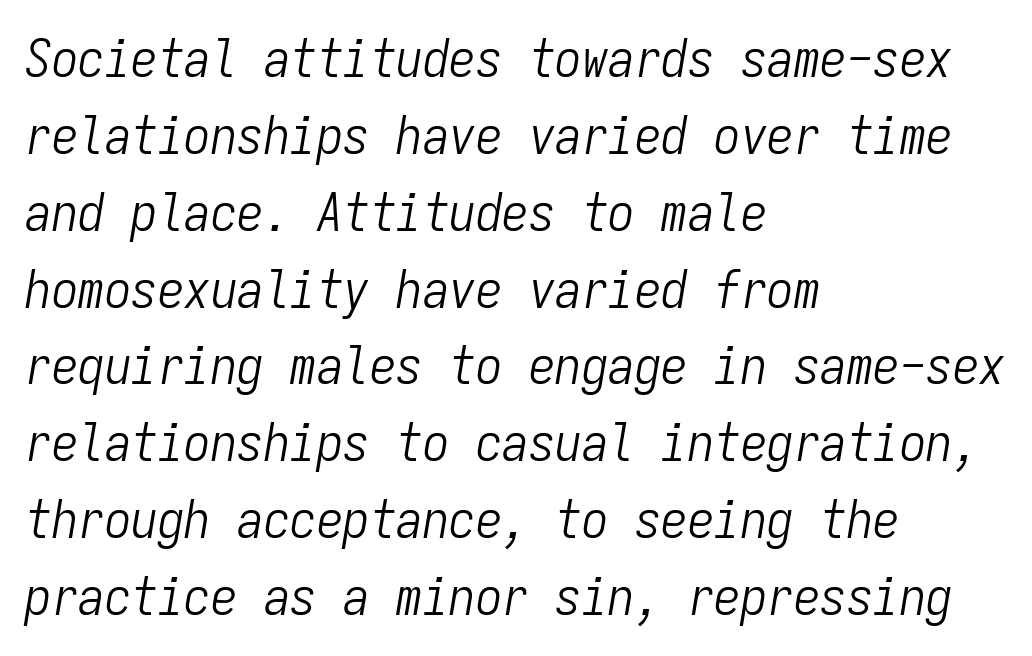
The image shows 53 px light, condensed type, italic (leaning right), monospaced; set left-aligned, normal line spacing (1.45x), normal letter spacing, not underlined; low stroke contrast and a medium x-height.
